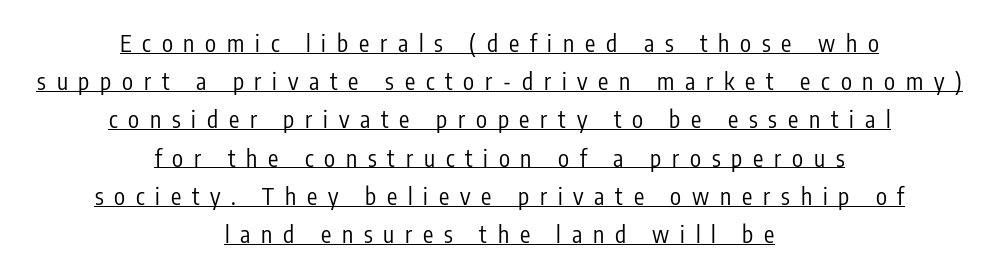
The image shows 23 px text type, upright; set centered, normal line spacing (1.66x), unusually wide letter spacing (+0.47 em), underlined.
